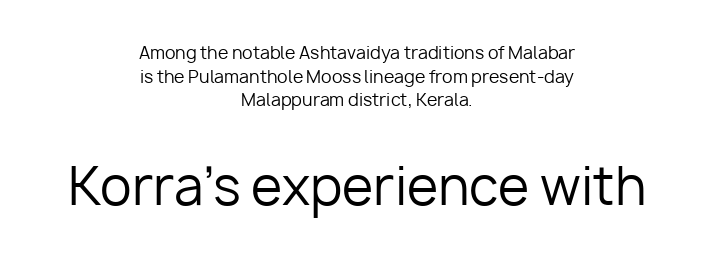
The image shows 51 px regular-weight sans-serif type, upright; set centered, normal line spacing (1.39x), normal letter spacing, not underlined; the second (bottom) block is 3.0x larger; low stroke contrast and a medium x-height.
